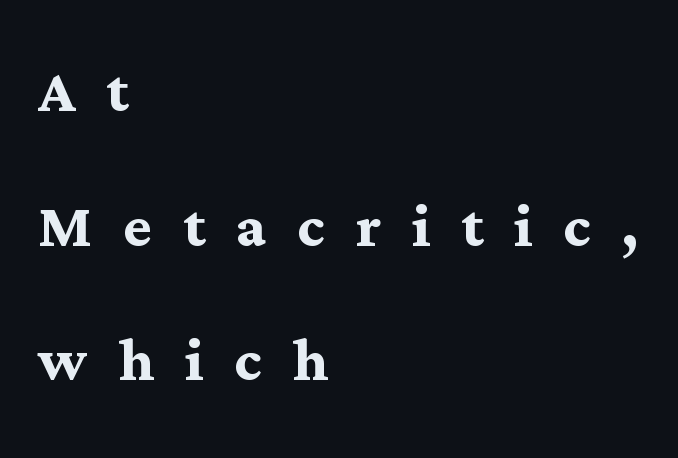
The image shows 77 px semibold serif type, upright; set left-aligned, line spacing 1.75x, unusually wide letter spacing (+0.4 em), not underlined; medium stroke contrast and a medium x-height.
